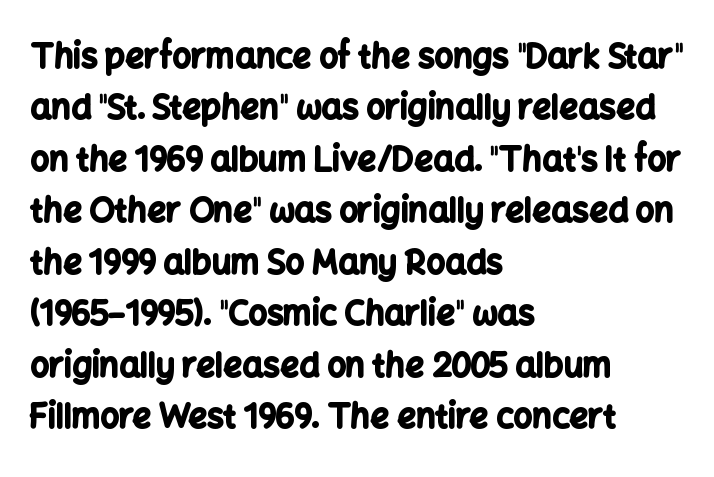
The image shows 33 px bold sans-serif type, upright; set left-aligned, normal line spacing (1.56x), normal letter spacing, not underlined; low stroke contrast and a medium x-height.
